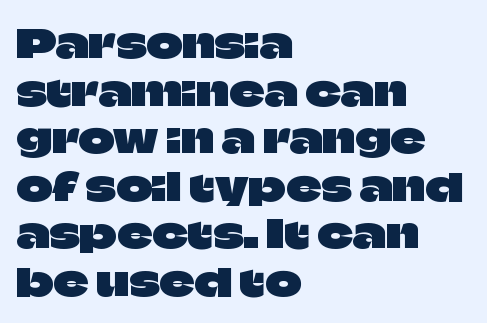
{"serif": "no", "italic": "no", "width": "normal", "stroke_contrast": "low", "x_height": "large", "monospaced": "no", "underline": "no", "align": "left", "line_spacing_ratio": 1.22, "letter_spacing": "normal", "letter_spacing_em": 0.0, "glyph_px": 39}
